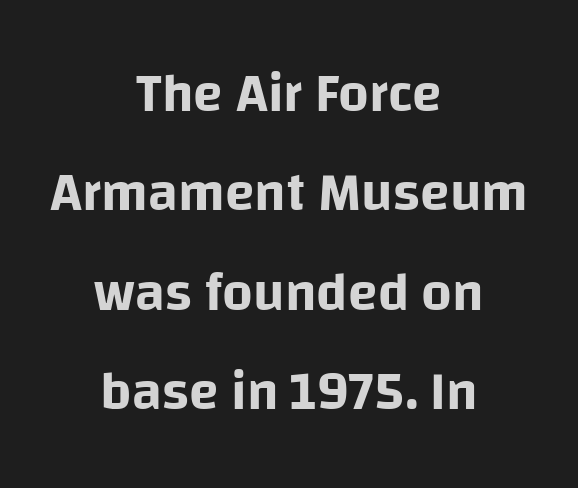
This is sans-serif lettering, the kind often seen on screens and signage. The lines in this sample share a center point and differ in where they start and stop. You could not count columns in this text — the font is proportionally spaced. Only glyphs here, with clear space below each row.
